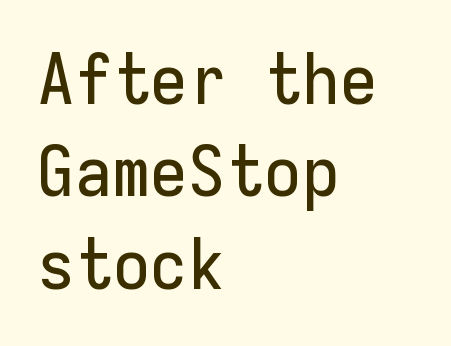
The image shows 69 px sans-serif type, upright, monospaced; set left-aligned, normal line spacing (1.34x), normal letter spacing, not underlined; low stroke contrast and a medium x-height.
